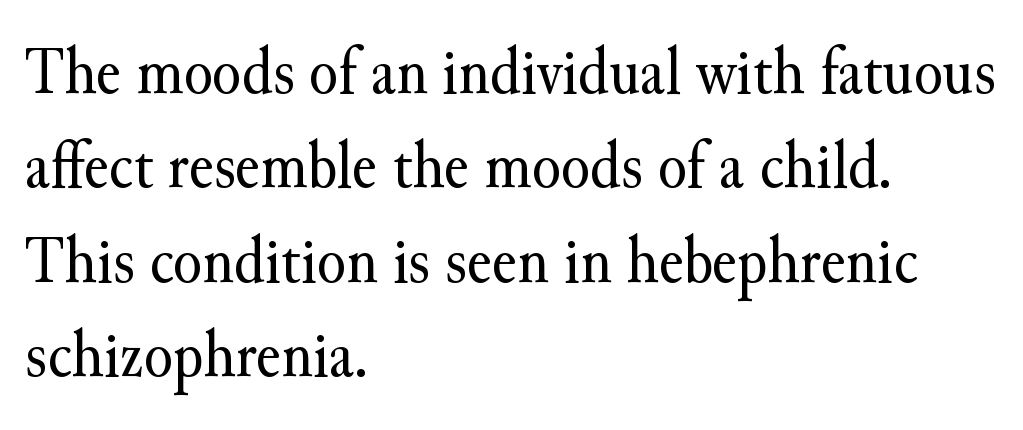
Q: Is the text bold? A: No.
Q: Is the text italic (slanted)? A: No, it is upright.
Q: Is the typeface a serif or a sans-serif typeface? A: Serif.
Q: Is the text underlined? A: No.
Q: How is the paragraph aligned? A: Left-aligned.
Q: Is the spacing between letters normal or unusually wide? A: Normal.
Q: Is the spacing between lines tight, normal or loose? A: Normal.
Q: Width (condensed, normal, or wide)? A: Normal.
Q: Stroke contrast? A: Medium.
Q: x-height? A: Small.
Q: Monospaced? A: No.
